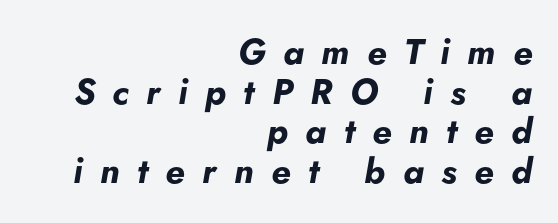
Q: Is the text bold? A: Yes.
Q: Is the text italic (slanted)? A: Yes, it leans right by about 5 degrees.
Q: Is the text underlined? A: No.
Q: How is the paragraph aligned? A: Right-aligned.
Q: Is the spacing between letters normal or unusually wide? A: Unusually wide.
Q: Is the spacing between lines tight, normal or loose? A: Tight.
Q: Width (condensed, normal, or wide)? A: Normal.
Q: Stroke contrast? A: Low.
Q: x-height? A: Small.
Q: Monospaced? A: No.
